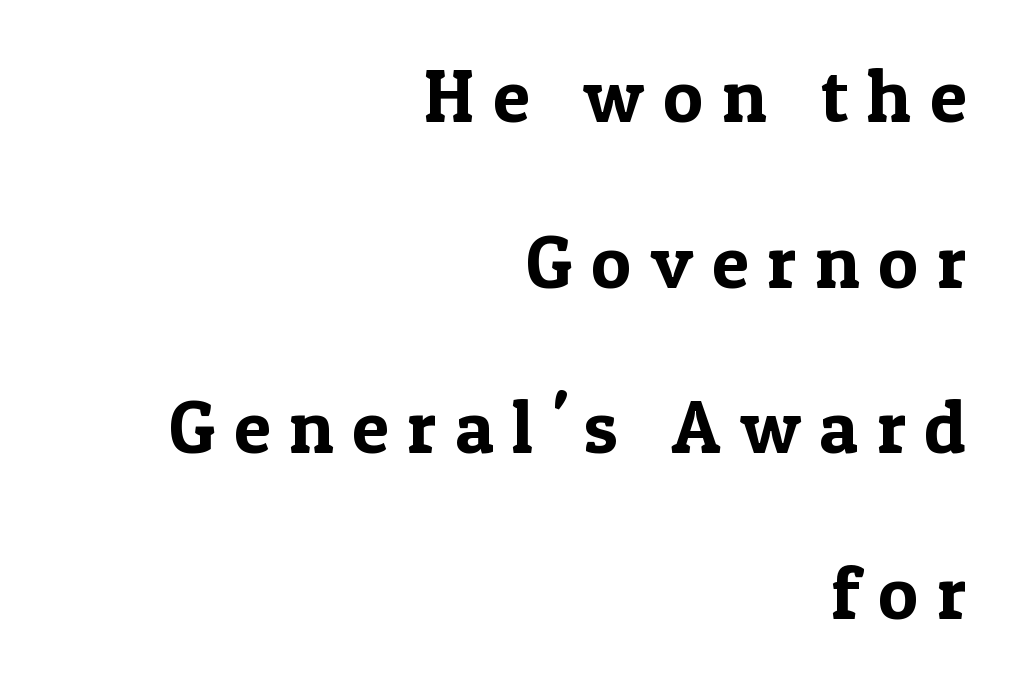
The image shows 75 px serif type, upright; set right-aligned, loose line spacing (2.21x), unusually wide letter spacing (+0.25 em), not underlined; a medium x-height.
